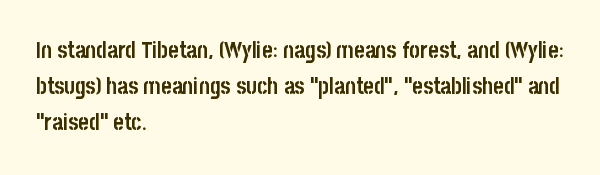
Q: Is the text bold? A: Yes.
Q: Is the text italic (slanted)? A: No, it is upright.
Q: Is the text underlined? A: No.
Q: How is the paragraph aligned? A: Left-aligned.
Q: Is the spacing between letters normal or unusually wide? A: Normal.
Q: Is the spacing between lines tight, normal or loose? A: Normal.
